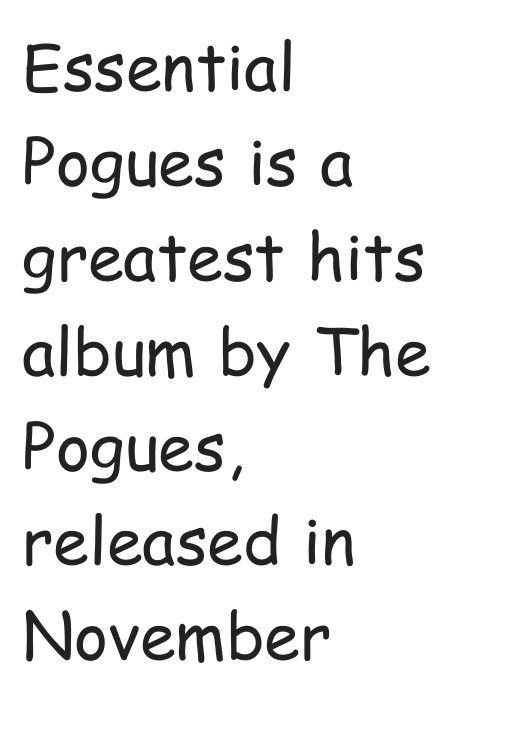
Q: Is the text bold? A: No.
Q: Is the text italic (slanted)? A: No, it is upright.
Q: Is the typeface a serif or a sans-serif typeface? A: Sans-serif.
Q: Is the text underlined? A: No.
Q: How is the paragraph aligned? A: Left-aligned.
Q: Is the spacing between letters normal or unusually wide? A: Normal.
Q: Is the spacing between lines tight, normal or loose? A: Normal.
Q: Width (condensed, normal, or wide)? A: Condensed.
Q: Stroke contrast? A: Low.
Q: x-height? A: Medium.
Q: Monospaced? A: No.
